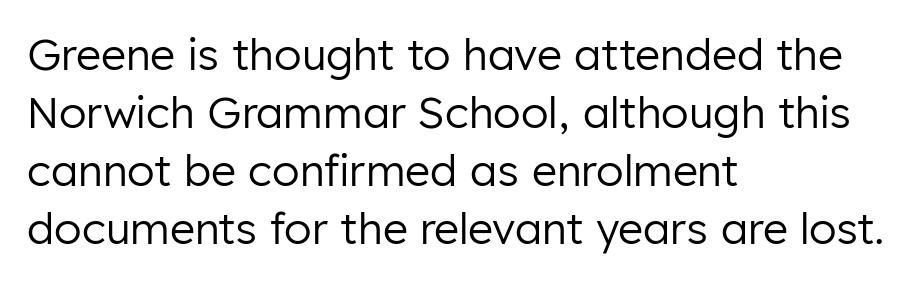
Spacing verdict: proportional, widths tailored to each character. I'd call this a sans setting — the letters go barefoot. Successive baselines arrive at the customary interval. Nobody drew a line under any word here. It's the straight-up-and-down kind of type.
